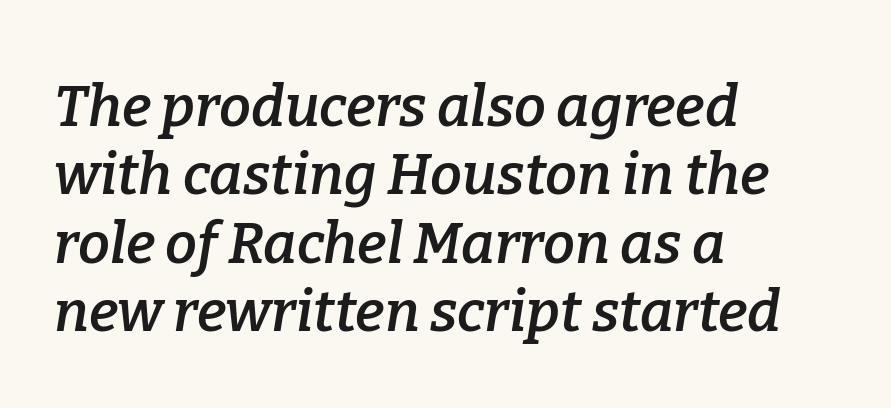
Q: Is the text bold? A: Semi-bold.
Q: Is the text italic (slanted)? A: Yes, it leans right by about 9 degrees.
Q: Is the typeface a serif or a sans-serif typeface? A: Serif.
Q: Is the text underlined? A: No.
Q: How is the paragraph aligned? A: Left-aligned.
Q: Is the spacing between letters normal or unusually wide? A: Normal.
Q: Width (condensed, normal, or wide)? A: Normal.
Q: Stroke contrast? A: Low.
Q: x-height? A: Medium.
Q: Monospaced? A: No.
